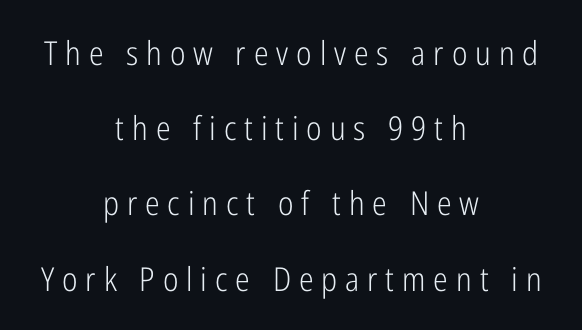
Nope, not italic — everything's standing straight. Here the designer chose a conventional face with non-uniform glyph widths. This sample uses a sans-serif face. The text block is weighted toward neither margin, spreading evenly from the middle. Reading down the column, the eye jumps a long way to each next line.
